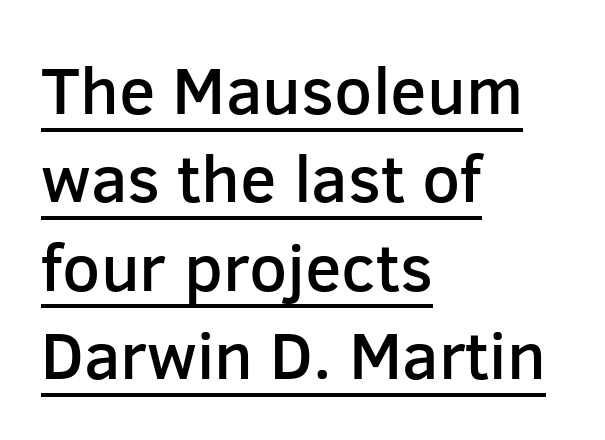
{"serif": "no", "italic": "no", "bold": "semi", "weight": "semibold", "width": "normal", "stroke_contrast": "low", "x_height": "medium", "monospaced": "no", "underline": "yes", "align": "left", "line_spacing": "normal", "line_spacing_ratio": 1.32, "letter_spacing": "normal", "letter_spacing_em": 0.0, "glyph_px": 67}
